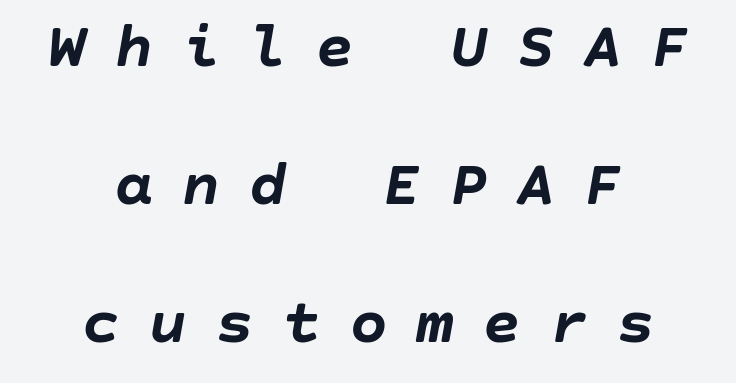
The lines are quadded center. The specimen omits any rule beneath the text block's lines. These words are printed bold, with thick strokes throughout. The passage shown has open, widely tracked lettering throughout.
